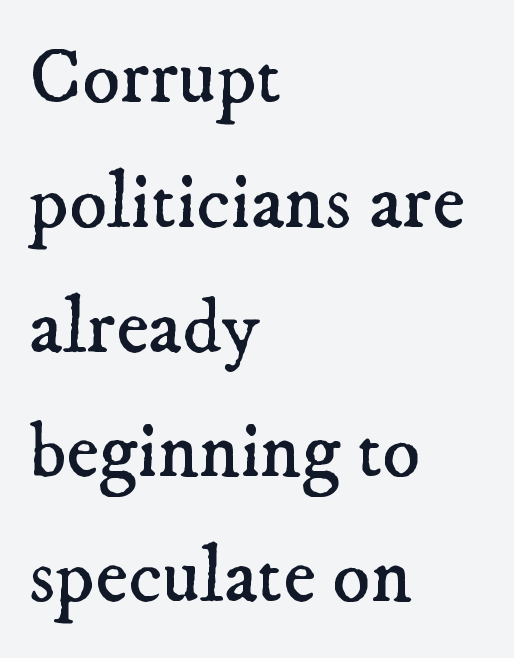
Proportional: the letters do not fall into vertical columns. Anything drawn beneath the words? Only blank space. The passage is arranged the way most books set body copy — flush left. No heavy texture on the line: the type isn't bold. How would I describe the line gaps? Plain and ordinary. The letters sit at their default tracking, neither squeezed nor spread.
